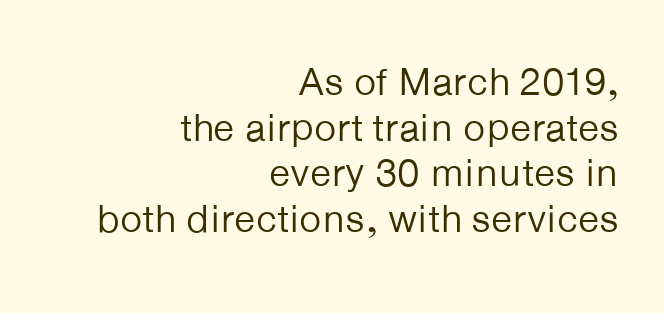
The image shows 39 px regular-weight sans-serif type, upright; set right-aligned, line spacing 1.17x, normal letter spacing, not underlined; low stroke contrast and a medium x-height.
